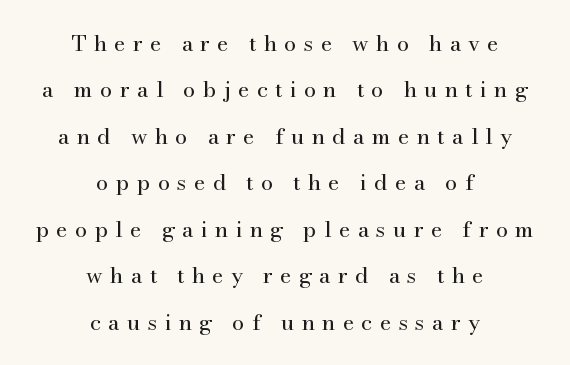
{"italic": "no", "bold": "no", "underline": "no", "align": "center", "line_spacing": "loose", "line_spacing_ratio": 2.11, "letter_spacing": "wide", "letter_spacing_em": 0.33, "glyph_px": 22}
